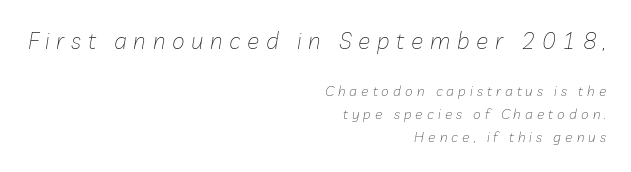
The face used here has a pronounced slope to its letters. The face looks like a standard text weight, possibly lighter. The letterforms stand isolated, each surrounded by extra space. Descenders are the only things crossing below the line. How would I describe the line gaps? Plain and ordinary.
